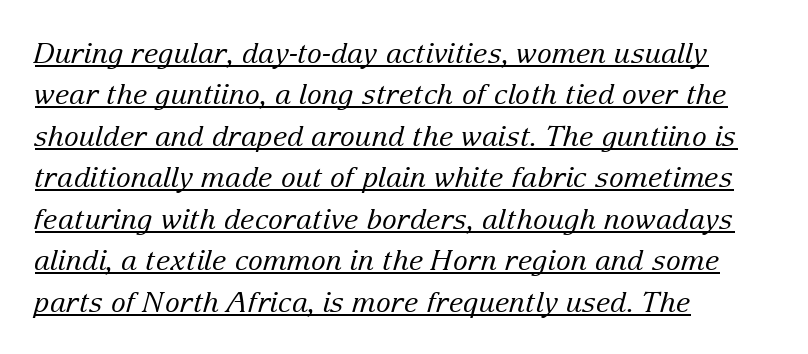
Spacing between characters is what you'd get straight out of the box. The lines in this sample share a left origin and differ only in where they stop. Characters are canted at an angle relative to the baseline's perpendicular. Regarding serifs, this sample has them.
